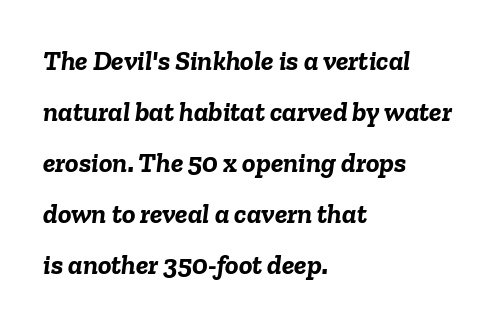
Reading down the block, your eye returns to a fixed left position each line. If you drew a line through each stem, it would be angled. Note the varied advance widths — an 'i' is clearly narrower than an 'm'. The zone under the glyphs is completely vacant. The sample has been set heavy, in full bold. Students, note that the glyphs here touch the page at normal intervals.
